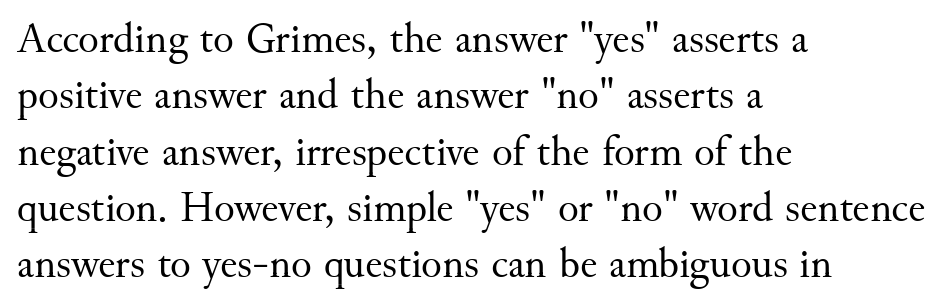
Q: Is the text bold? A: No.
Q: Is the text italic (slanted)? A: No, it is upright.
Q: Is the typeface a serif or a sans-serif typeface? A: Serif.
Q: Is the text underlined? A: No.
Q: How is the paragraph aligned? A: Left-aligned.
Q: Is the spacing between letters normal or unusually wide? A: Normal.
Q: Is the spacing between lines tight, normal or loose? A: Normal.
Q: Width (condensed, normal, or wide)? A: Normal.
Q: Stroke contrast? A: Medium.
Q: x-height? A: Small.
Q: Monospaced? A: No.
